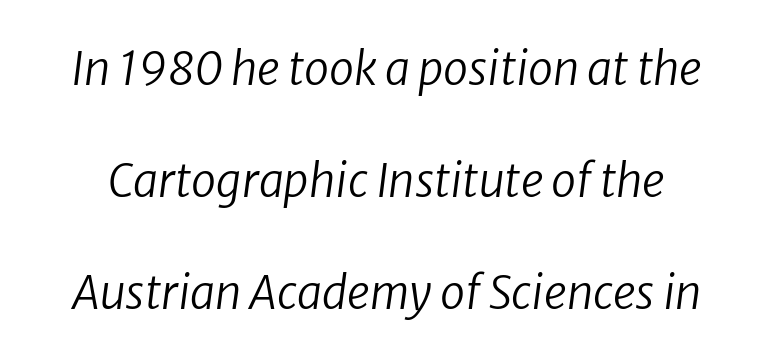
Is the type heavy? It reads as light-to-regular instead. Spacing verdict: proportional, widths tailored to each character. The passage shown has conventional tracking throughout. Does the leading feel generous? Absolutely, it's lavish. Underline: absent.
